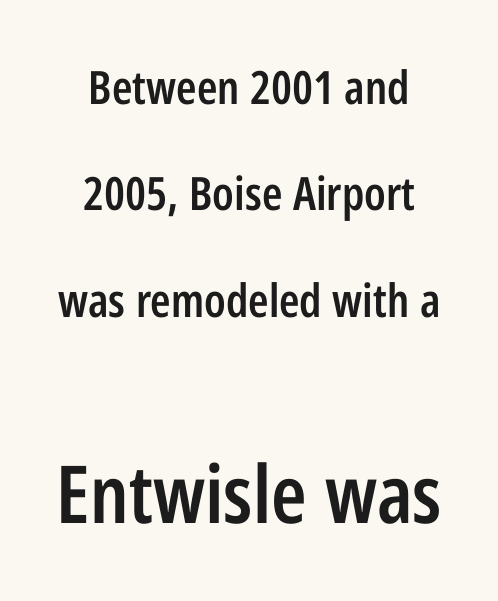
A typesetter would label this face a sans. How are the letters spaced? Ordinarily, with no added tracking. What's the leading like? Stretched, with rows far apart. Honestly, there is no underline to notice here at all.
